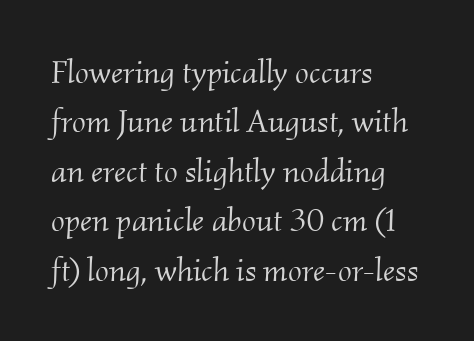
{"serif": "yes", "italic": "yes", "lean": "right", "slant_degrees": 2, "bold": "no", "weight": "light", "width": "normal", "stroke_contrast": "medium", "x_height": "small", "monospaced": "no", "underline": "no", "align": "left", "line_spacing": "normal", "line_spacing_ratio": 1.5, "letter_spacing": "normal", "letter_spacing_em": 0.0, "glyph_px": 33}
